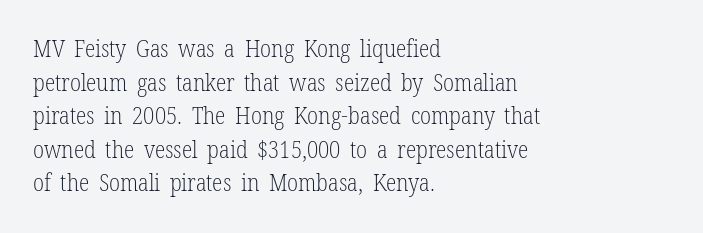
Does the copy run flush right? No — it runs flush left. Does extra space separate the letters? No, they use regular spacing. The letters look calm and open, with moderate or lighter stems. Beneath every word, the page is bare. Normally led — the rows are evenly, conventionally spaced.
